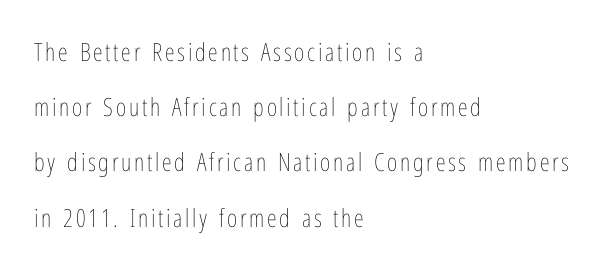
{"italic": "no", "bold": "no", "underline": "no", "align": "left", "line_spacing": "loose", "line_spacing_ratio": 2.21, "glyph_px": 25}
